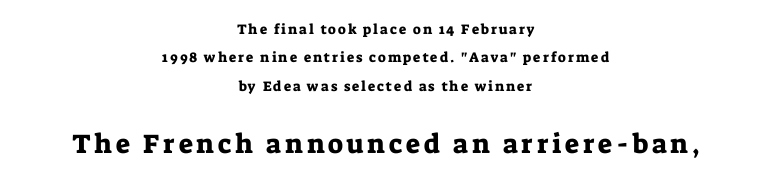
Q: Is the text italic (slanted)? A: No, it is upright.
Q: Is the text underlined? A: No.
Q: How is the paragraph aligned? A: Centered.
Q: Is the spacing between lines tight, normal or loose? A: Loose.
Q: Which block of text is set in a larger size, the first (top) or the second (bottom)? A: The second (bottom) one.
